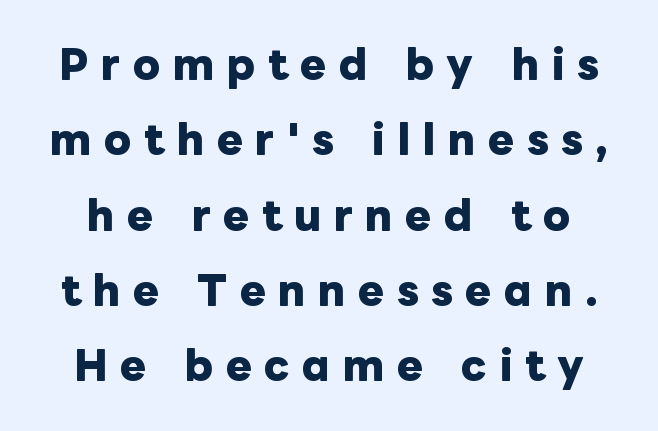
Q: Is the text bold? A: Yes.
Q: Is the text italic (slanted)? A: No, it is upright.
Q: Is the text underlined? A: No.
Q: Is the spacing between letters normal or unusually wide? A: Unusually wide.
Q: Is the spacing between lines tight, normal or loose? A: Loose.
Q: Width (condensed, normal, or wide)? A: Normal.
Q: Stroke contrast? A: Low.
Q: x-height? A: Medium.
Q: Monospaced? A: No.
